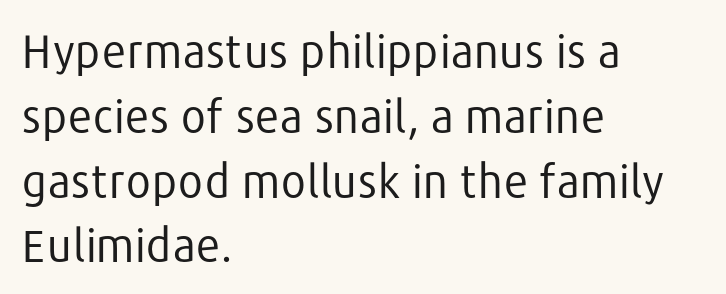
{"serif": "no", "italic": "no", "bold": "no", "weight": "regular", "width": "normal", "stroke_contrast": "low", "x_height": "medium", "monospaced": "no", "underline": "no", "align": "left", "line_spacing": "normal", "line_spacing_ratio": 1.44, "letter_spacing": "normal", "letter_spacing_em": 0.0, "glyph_px": 45}
